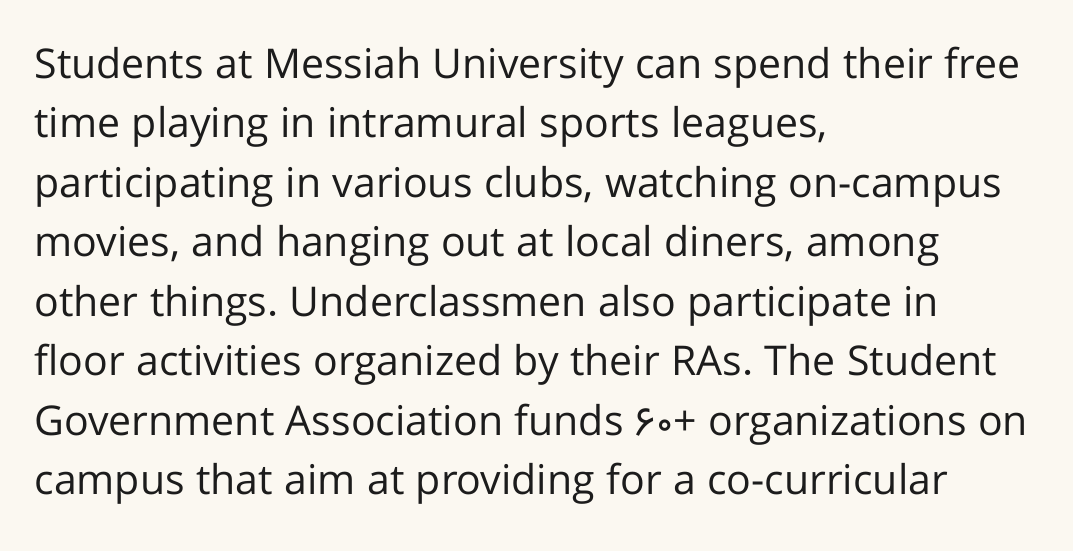
Q: Is the text bold? A: No.
Q: Is the text italic (slanted)? A: No, it is upright.
Q: Is the typeface a serif or a sans-serif typeface? A: Sans-serif.
Q: Is the text underlined? A: No.
Q: How is the paragraph aligned? A: Left-aligned.
Q: Is the spacing between letters normal or unusually wide? A: Normal.
Q: Is the spacing between lines tight, normal or loose? A: Normal.
Q: Width (condensed, normal, or wide)? A: Normal.
Q: Stroke contrast? A: Low.
Q: x-height? A: Medium.
Q: Monospaced? A: No.
